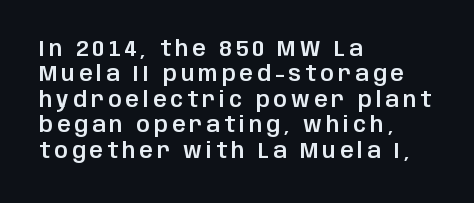
Check under the words: just untouched page. Unlike italic type, these characters show no tilt at all. All the whitespace from short lines collects on the right. The rendering inserts visible extra space after every character.
